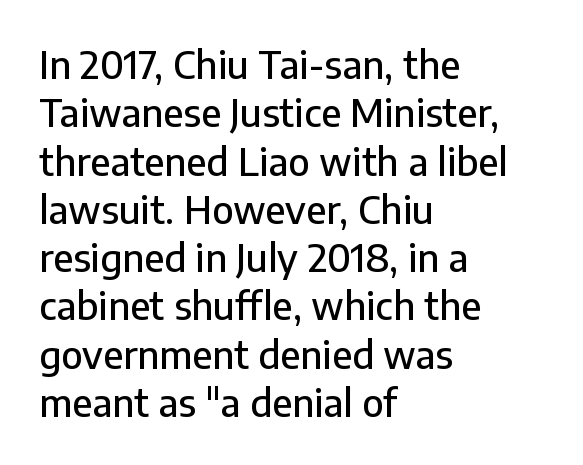
The image shows 38 px sans-serif type, upright; set left-aligned, normal line spacing (1.27x), normal letter spacing, not underlined; low stroke contrast and a medium x-height.
